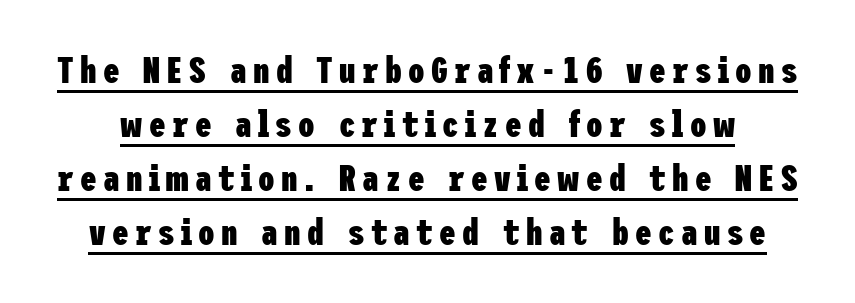
Bold? Absolutely — the strokes are thick and heavy. The rendering shows plain stroke endings on the letterforms — a sans-serif design. Every stem runs plumb, perpendicular to the baseline. The rendering uses a moderate line-height, typical for paragraphs. Emphasis is given by a line drawn under the lettering.
